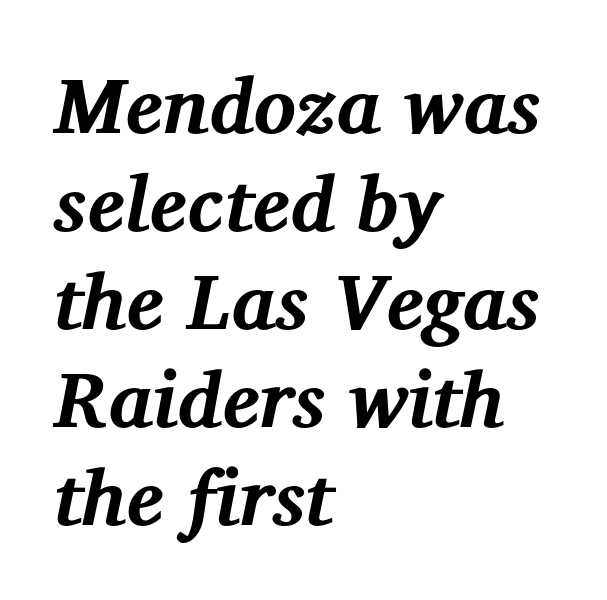
{"serif": "yes", "italic": "yes", "lean": "right", "slant_degrees": 12, "bold": "yes", "weight": "bold", "width": "normal", "stroke_contrast": "medium", "x_height": "medium", "monospaced": "no", "underline": "no", "align": "left", "line_spacing_ratio": 1.24, "letter_spacing": "normal", "letter_spacing_em": 0.0, "glyph_px": 79}
